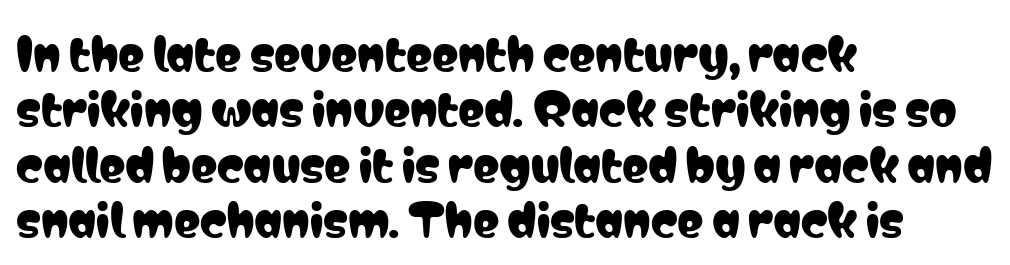
{"serif": "no", "italic": "no", "width": "condensed", "stroke_contrast": "low", "x_height": "medium", "monospaced": "no", "underline": "no", "align": "left", "line_spacing": "normal", "line_spacing_ratio": 1.26, "letter_spacing": "normal", "letter_spacing_em": 0.0, "glyph_px": 44}
